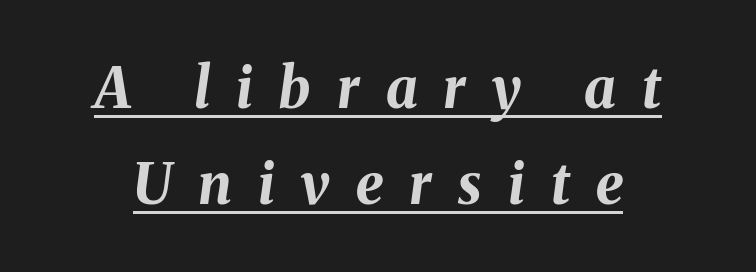
The image shows 56 px bold type, italic (leaning right); set line spacing 1.71x, unusually wide letter spacing (+0.47 em), underlined; medium stroke contrast and a medium x-height.
